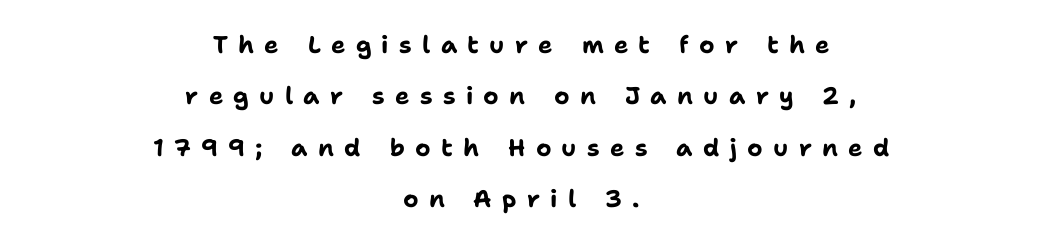
{"italic": "no", "bold": "yes", "underline": "no", "align": "center", "line_spacing": "loose", "line_spacing_ratio": 2.14, "letter_spacing": "wide", "letter_spacing_em": 0.43, "glyph_px": 24}
